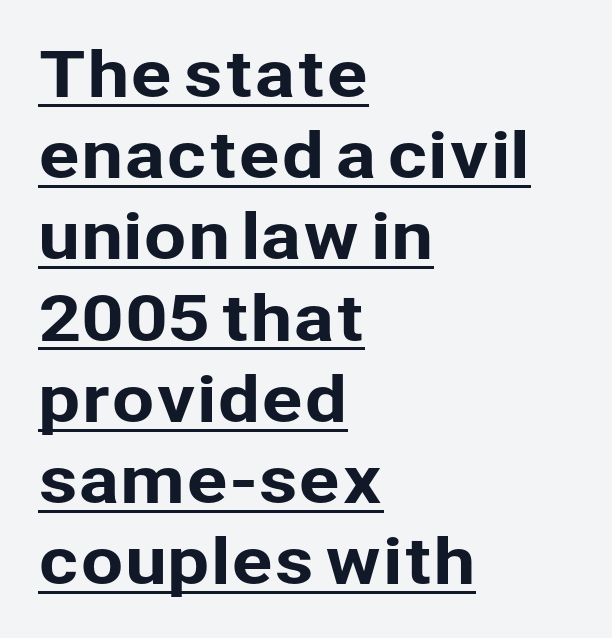
You can tell it's not italic because the verticals are truly vertical. Typographically, this falls in the sans-serif category. These lines are rendered in a variable-pitch font. The rendering uses a moderate line-height, typical for paragraphs. The glyphs are accompanied by a horizontal stroke just below them. The setting favours the left margin, as ordinary paragraphs usually do.
